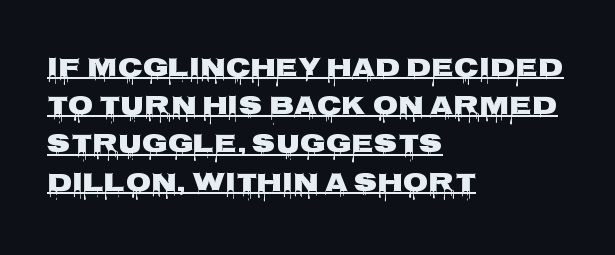
Q: Is the text italic (slanted)? A: No, it is upright.
Q: Is the text underlined? A: Yes.
Q: How is the paragraph aligned? A: Left-aligned.
Q: Is the spacing between letters normal or unusually wide? A: Normal.
Q: Is the spacing between lines tight, normal or loose? A: Normal.
